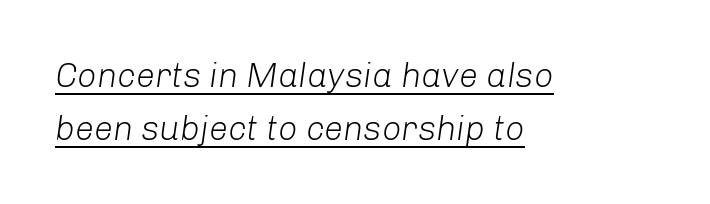
Q: Is the text bold? A: No.
Q: Is the text italic (slanted)? A: Yes, it leans right by about 8 degrees.
Q: Is the text underlined? A: Yes.
Q: How is the paragraph aligned? A: Left-aligned.
Q: Is the spacing between letters normal or unusually wide? A: Normal.
Q: Is the spacing between lines tight, normal or loose? A: Normal.
Q: Width (condensed, normal, or wide)? A: Normal.
Q: Stroke contrast? A: Low.
Q: x-height? A: Medium.
Q: Monospaced? A: No.
